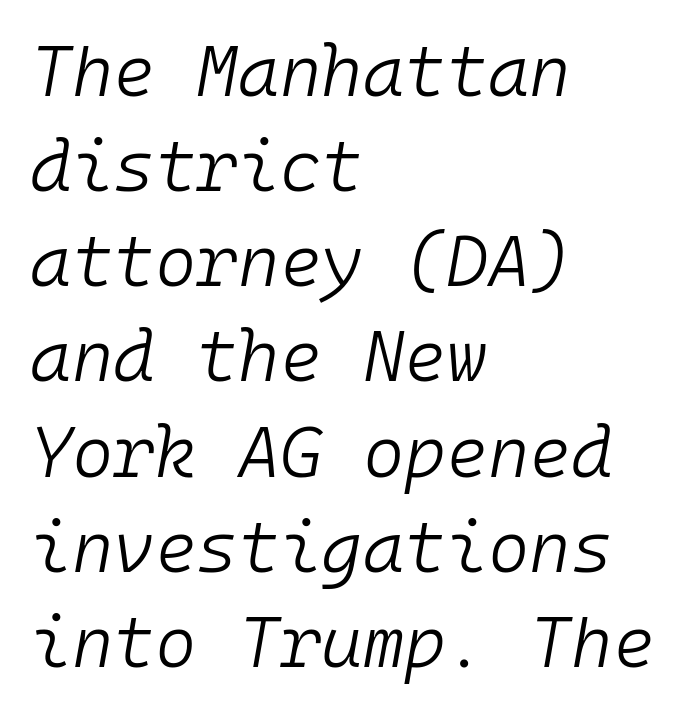
Q: Is the text bold? A: No.
Q: Is the text italic (slanted)? A: Yes, it leans right by about 10 degrees.
Q: Is the text underlined? A: No.
Q: How is the paragraph aligned? A: Left-aligned.
Q: Is the spacing between letters normal or unusually wide? A: Normal.
Q: Is the spacing between lines tight, normal or loose? A: Normal.
Q: Width (condensed, normal, or wide)? A: Normal.
Q: Stroke contrast? A: Low.
Q: x-height? A: Medium.
Q: Monospaced? A: Yes.
